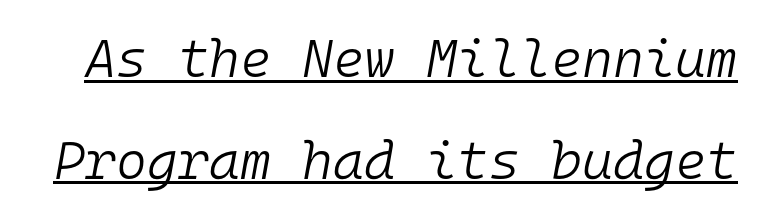
Q: Is the text bold? A: No.
Q: Is the text italic (slanted)? A: Yes, it leans right by about 10 degrees.
Q: Is the text underlined? A: Yes.
Q: Is the spacing between letters normal or unusually wide? A: Normal.
Q: Is the spacing between lines tight, normal or loose? A: Loose.
Q: Width (condensed, normal, or wide)? A: Normal.
Q: Stroke contrast? A: Low.
Q: x-height? A: Medium.
Q: Monospaced? A: Yes.
